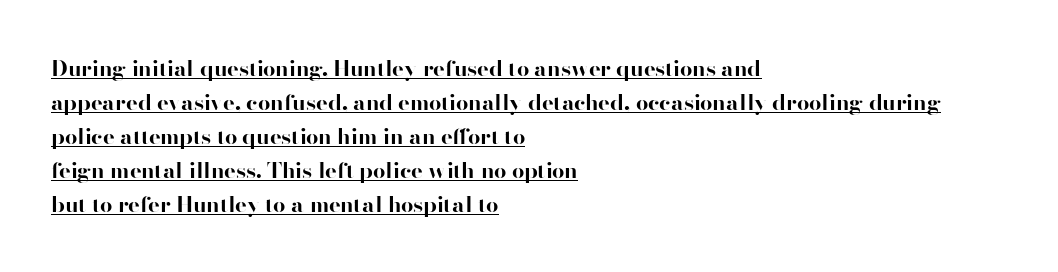
The image shows 22 px bold type, upright; set left-aligned, normal line spacing (1.54x), normal letter spacing, underlined.
